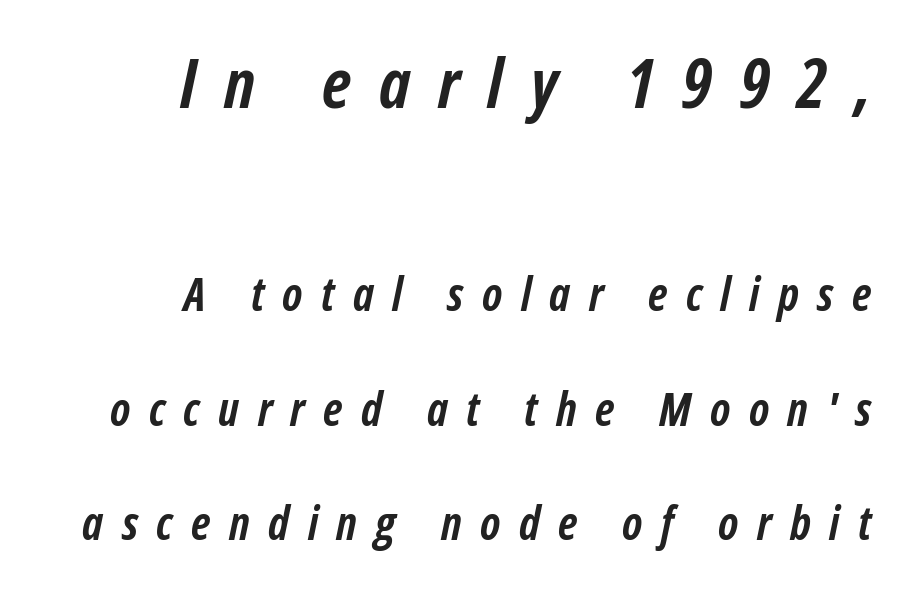
Is this a fixed-width face? No — the glyphs have proportional, varying widths. Heft: maximum for text — a bold. Designer's note — italics engaged. Whoever set this chose breathing room over compactness in the vertical rhythm. Just letters on the line, the space beneath them empty. Which margin do the lines hug? The right one — the left edge is uneven.
